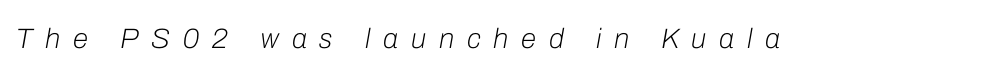
The image shows 28 px light type, italic (leaning right); set unusually wide letter spacing (+0.46 em), not underlined; low stroke contrast and a medium x-height.
